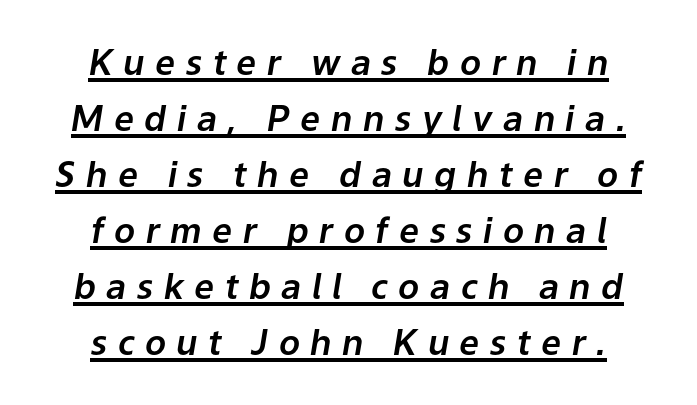
The image shows 35 px text type, italic (leaning right); set centered, normal line spacing (1.6x), unusually wide letter spacing (+0.3 em), underlined; low stroke contrast and a medium x-height.
